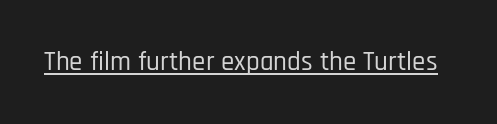
Q: Is the text italic (slanted)? A: No, it is upright.
Q: Is the text underlined? A: Yes.
Q: Is the spacing between letters normal or unusually wide? A: Normal.
